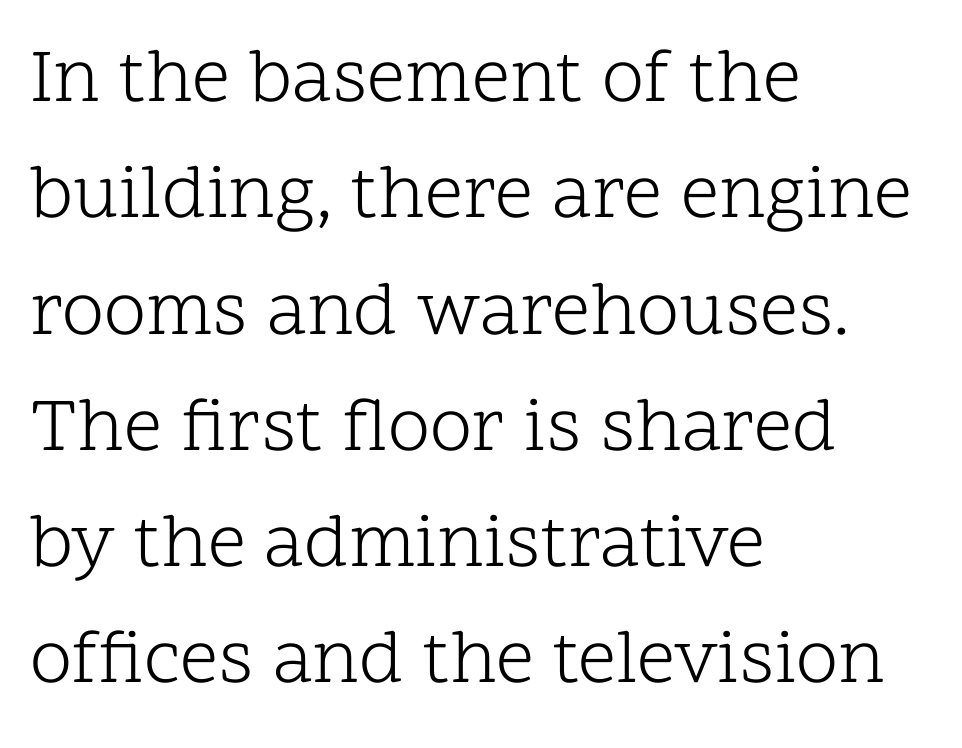
The image shows 76 px light serif type, upright; set left-aligned, normal line spacing (1.53x), normal letter spacing, not underlined; low stroke contrast and a medium x-height.
